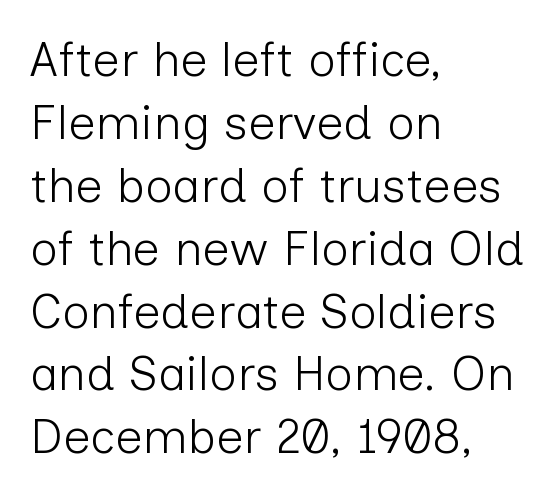
Q: Is the text bold? A: No.
Q: Is the text italic (slanted)? A: No, it is upright.
Q: Is the typeface a serif or a sans-serif typeface? A: Sans-serif.
Q: Is the text underlined? A: No.
Q: How is the paragraph aligned? A: Left-aligned.
Q: Is the spacing between letters normal or unusually wide? A: Normal.
Q: Is the spacing between lines tight, normal or loose? A: Normal.
Q: Width (condensed, normal, or wide)? A: Normal.
Q: Stroke contrast? A: Low.
Q: x-height? A: Medium.
Q: Monospaced? A: No.
